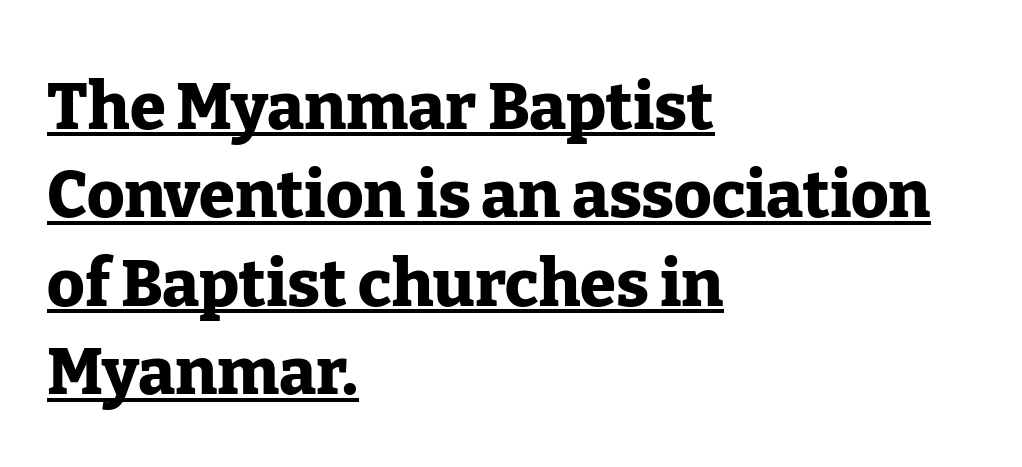
The image shows 65 px heavy serif type, upright; set left-aligned, normal line spacing (1.36x), normal letter spacing, underlined; low stroke contrast and a medium x-height.
